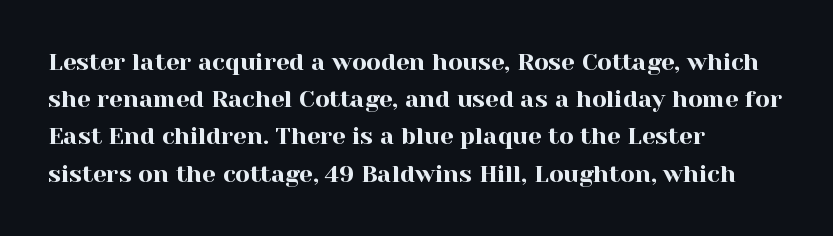
Interline gaps are of average width in this sample. The letters stand upright; this is a roman face. The face used here is rendered with its standard letterfit. Leftover space on each line is placed entirely after the last word. Beneath every word, the page is bare.
